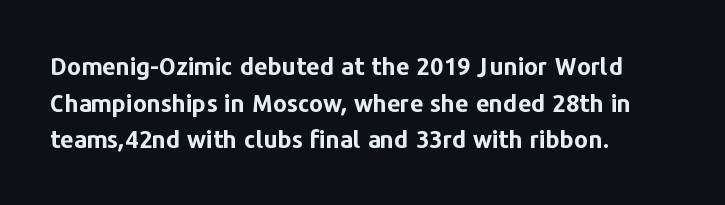
The image shows 24 px bold type, upright; set left-aligned, normal line spacing (1.53x), normal letter spacing, not underlined.
